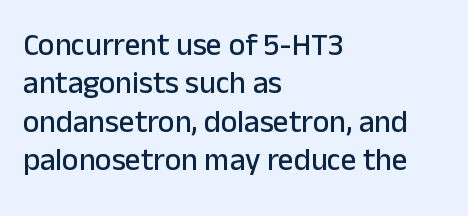
The image shows 31 px sans-serif type, upright; set left-aligned, line spacing 1.24x, normal letter spacing, not underlined; low stroke contrast and a medium x-height.
